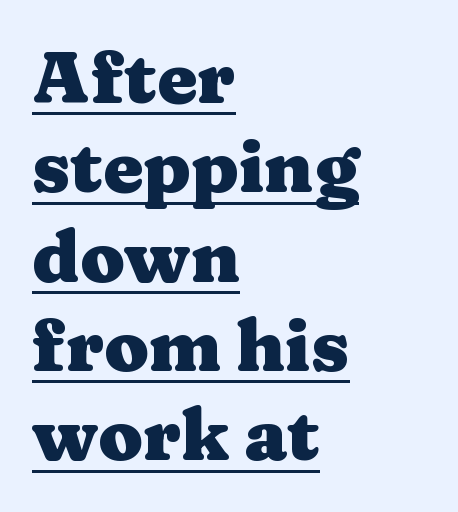
This is underlined copy, the kind a proofreader might mark for attention. Do the letters lean? They stand straight. Caption: bold face, heavy strokes. Observe the serifs anchoring each vertical stroke in this sample.
